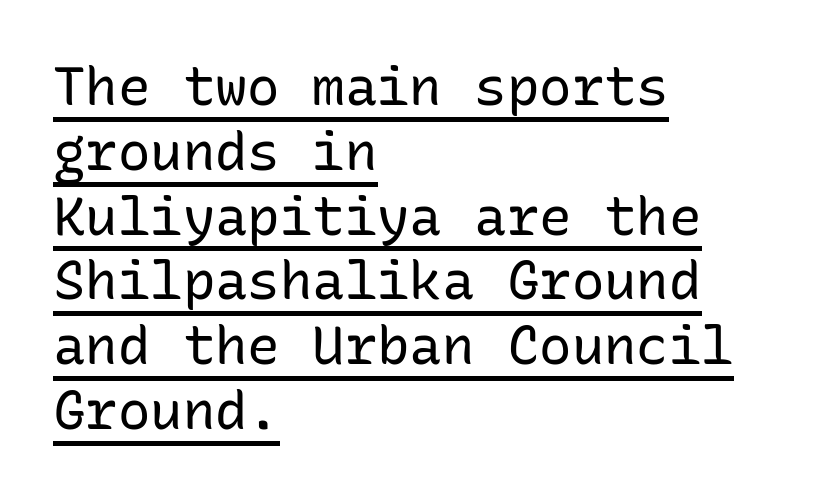
Style check: upright. Nothing unusual about the tracking: characters are spaced as the font intends. The font family rendered here belongs to the sans-serif group. Alignment: flush left. The weight would be labelled regular, book, light, or lighter still. This sample has the even, mechanical cadence of fixed-width lettering.
